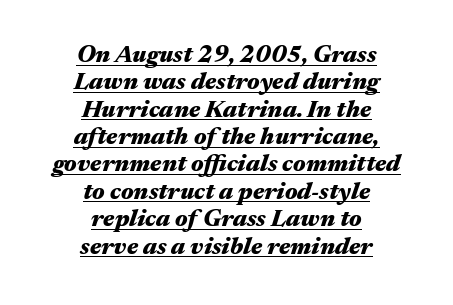
The face used here appears with an underline applied. Both edges are ragged and mirror each other, which tells us the setting is centered. The lettering tilts uniformly, giving the passage an italic look. Heavy, bold letterforms.
